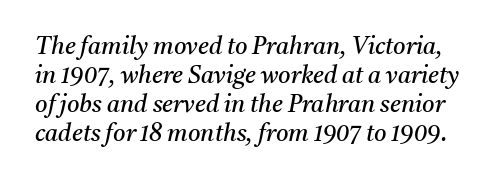
The font's italic variant was chosen for this text. The passage shown has conventional tracking throughout. Letters rest on an invisible, unmarked baseline. Vertical stems look standard width or narrower in stroke.
